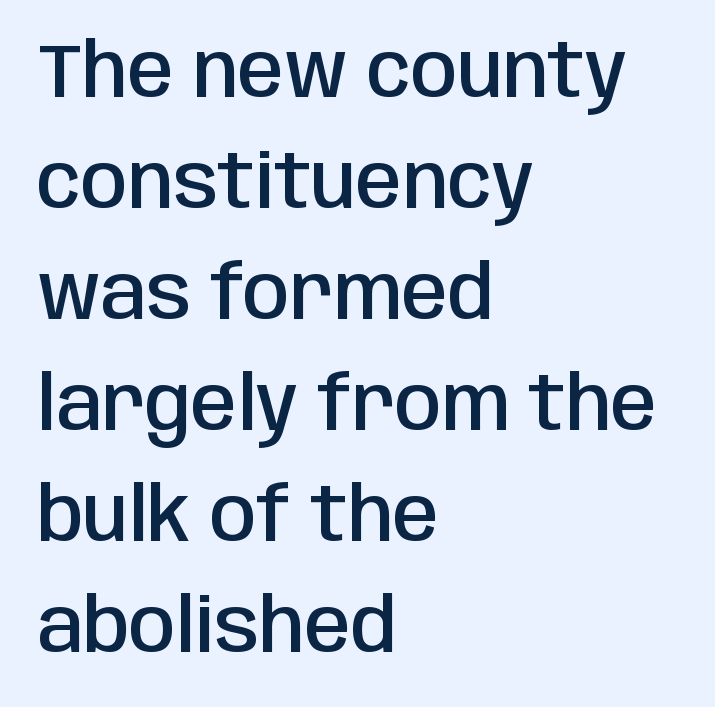
The specimen reads as upright at a glance. Short and long lines alike share a common starting point at left. The space between consecutive lines is moderate. How are the letters spaced? Ordinarily, with no added tracking.
